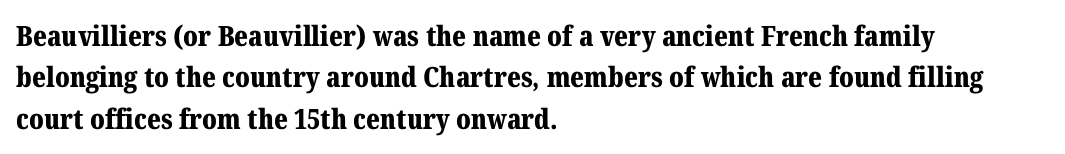
Here the designer chose a conventional face with non-uniform glyph widths. The specimen reads as upright at a glance. Observe the ordinary spacing: letters are neighbours, not strangers. Summary of weight: heavy, a full bold. Underline: absent. Little horizontal feet cap the strokes, marking this as serif type.
